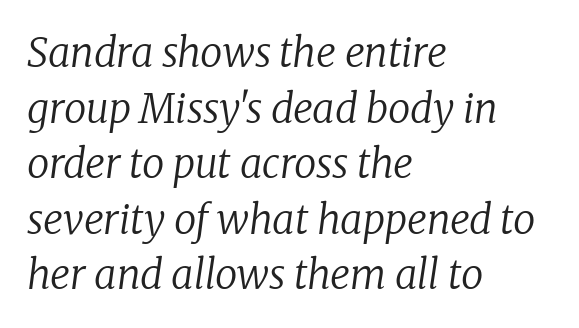
Q: Is the text bold? A: No.
Q: Is the text italic (slanted)? A: Yes, it leans right by about 8 degrees.
Q: Is the typeface a serif or a sans-serif typeface? A: Serif.
Q: Is the text underlined? A: No.
Q: How is the paragraph aligned? A: Left-aligned.
Q: Is the spacing between letters normal or unusually wide? A: Normal.
Q: Is the spacing between lines tight, normal or loose? A: Normal.
Q: Width (condensed, normal, or wide)? A: Normal.
Q: Stroke contrast? A: Low.
Q: x-height? A: Medium.
Q: Monospaced? A: No.
